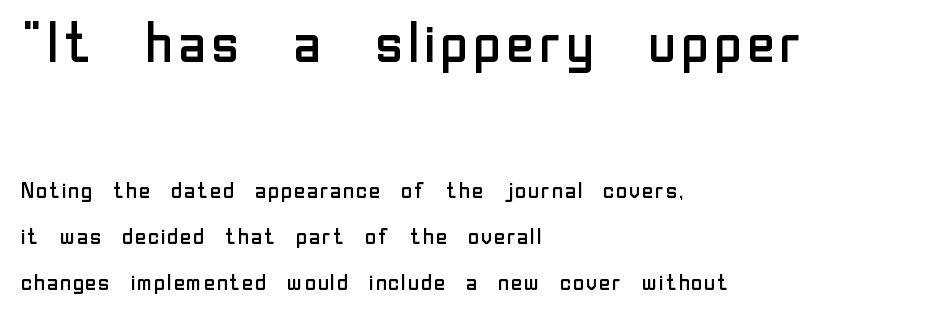
The image shows 56 px regular-weight sans-serif type, upright; set left-aligned, loose line spacing (2.08x), normal letter spacing, not underlined; the first (top) block is 2.55x larger; low stroke contrast and a medium x-height.
